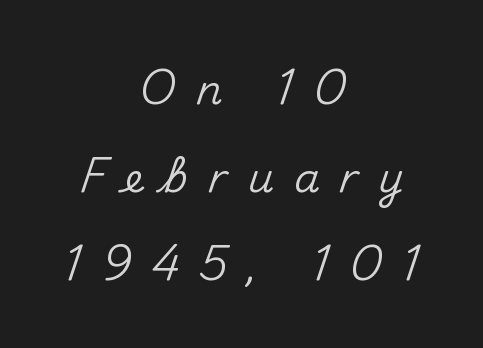
Vertical spacing — loose. Descenders hang freely into open space. Inter-character spacing is expanded well beyond the font's built-in metrics. The rendering uses natural spacing where letterforms have individual widths.
